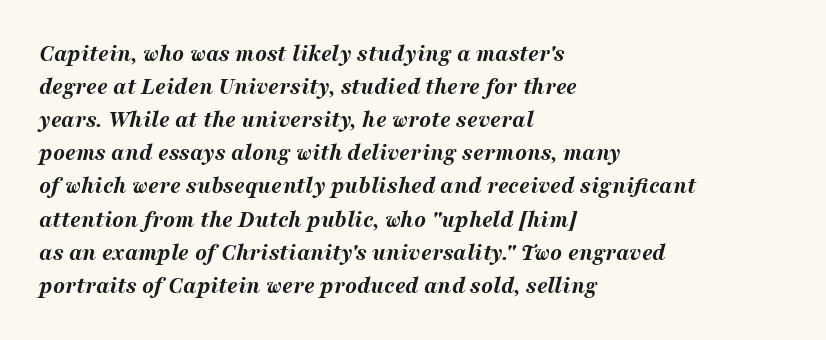
Q: Is the text bold? A: Yes.
Q: Is the text italic (slanted)? A: Yes, it leans right by about 16 degrees.
Q: Is the text underlined? A: No.
Q: How is the paragraph aligned? A: Left-aligned.
Q: Is the spacing between letters normal or unusually wide? A: Normal.
Q: Is the spacing between lines tight, normal or loose? A: Normal.
